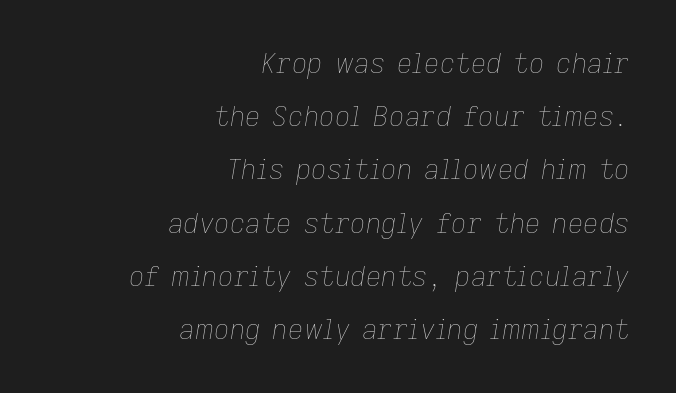
{"italic": "yes", "lean": "right", "slant_degrees": 9, "bold": "no", "underline": "no", "align": "right", "line_spacing": "loose", "line_spacing_ratio": 1.97, "letter_spacing": "normal", "letter_spacing_em": 0.0, "glyph_px": 27}
